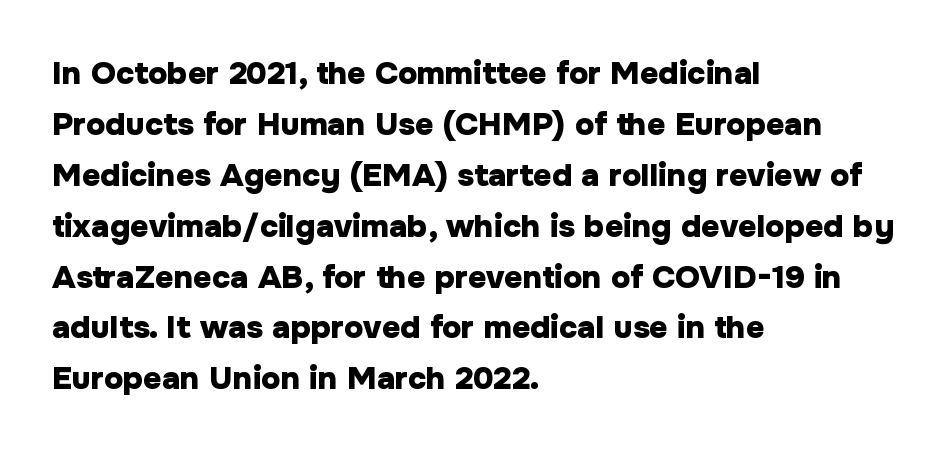
{"serif": "no", "italic": "no", "bold": "yes", "weight": "heavy", "width": "normal", "stroke_contrast": "low", "x_height": "medium", "monospaced": "no", "underline": "no", "align": "left", "line_spacing": "normal", "line_spacing_ratio": 1.59, "letter_spacing": "normal", "letter_spacing_em": 0.0, "glyph_px": 32}
